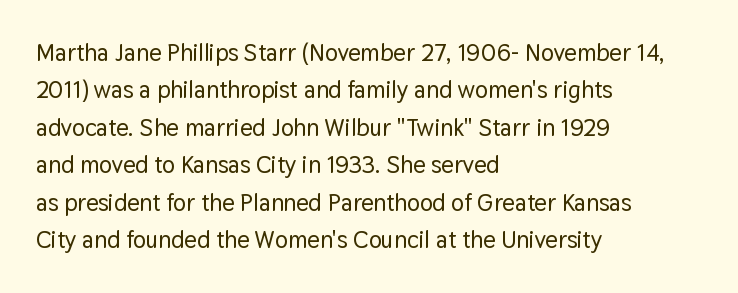
Q: Is the text italic (slanted)? A: No, it is upright.
Q: Is the text underlined? A: No.
Q: How is the paragraph aligned? A: Left-aligned.
Q: Is the spacing between letters normal or unusually wide? A: Normal.
Q: Is the spacing between lines tight, normal or loose? A: Normal.
